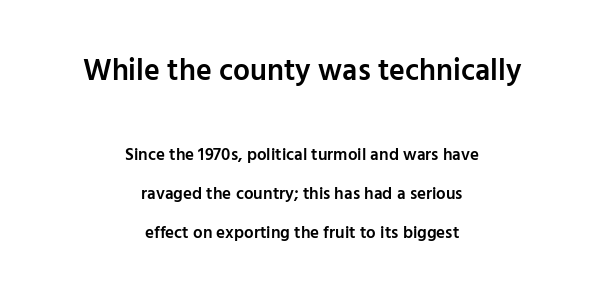
Q: Is the text bold? A: Semi-bold.
Q: Is the text italic (slanted)? A: No, it is upright.
Q: Is the typeface a serif or a sans-serif typeface? A: Sans-serif.
Q: Is the text underlined? A: No.
Q: How is the paragraph aligned? A: Centered.
Q: Is the spacing between letters normal or unusually wide? A: Normal.
Q: Is the spacing between lines tight, normal or loose? A: Loose.
Q: Which block of text is set in a larger size, the first (top) or the second (bottom)? A: The first (top) one.
Q: Width (condensed, normal, or wide)? A: Normal.
Q: Stroke contrast? A: Low.
Q: x-height? A: Medium.
Q: Monospaced? A: No.
